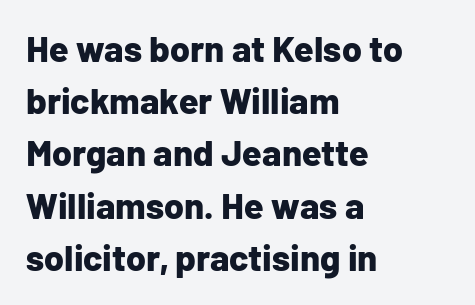
Does the weight exceed regular? Yes, all the way to bold. You could not count columns in this text — the font is proportionally spaced. A roman cut, with each character standing at attention. In terms of letterform style, serifs are entirely absent. A classic flush-left, rag-right setting is used for this passage. Underlining? Definitely not there.
